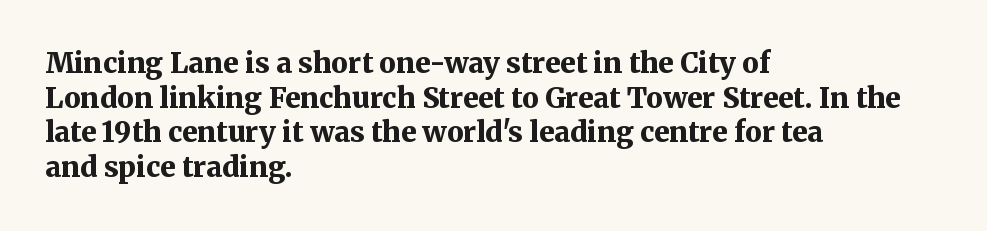
The characters display serif detailing at their extremities. Does extra space separate the letters? No, they use regular spacing. Type without underlining. One-word summary of the alignment: left. Is this a fixed-width face? No — the glyphs have proportional, varying widths. The glyphs have the mass of a bold cut.
